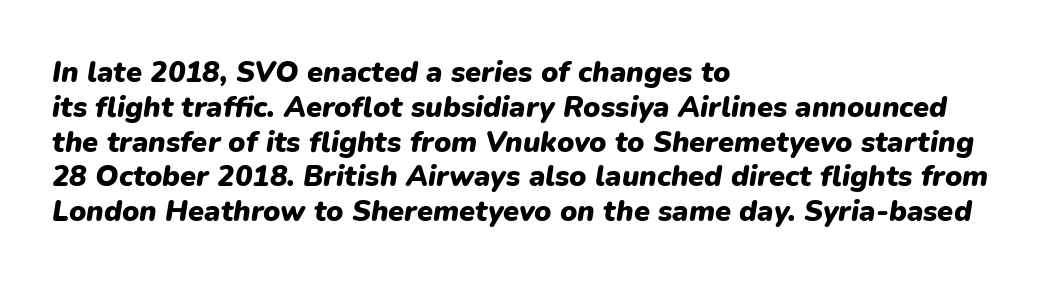
Q: Is the text bold? A: Yes.
Q: Is the text italic (slanted)? A: Yes, it leans right by about 9 degrees.
Q: Is the text underlined? A: No.
Q: How is the paragraph aligned? A: Left-aligned.
Q: Is the spacing between letters normal or unusually wide? A: Normal.
Q: Width (condensed, normal, or wide)? A: Normal.
Q: Stroke contrast? A: Low.
Q: x-height? A: Medium.
Q: Monospaced? A: No.
